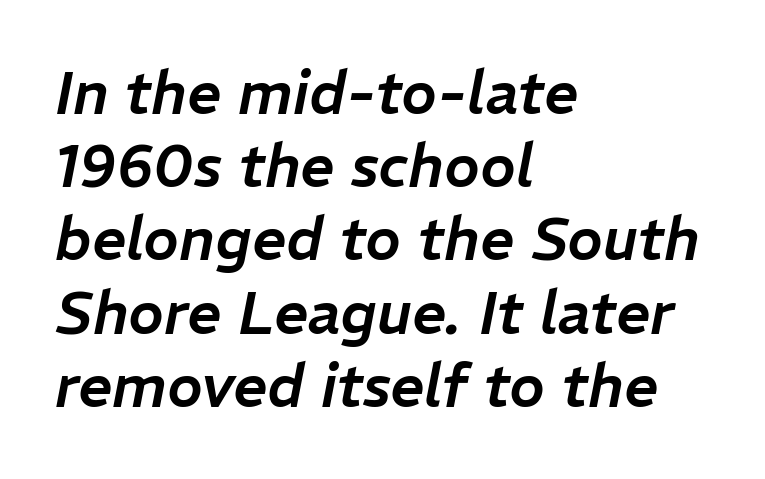
Q: Is the text italic (slanted)? A: Yes, it leans right by about 11 degrees.
Q: Is the text underlined? A: No.
Q: How is the paragraph aligned? A: Left-aligned.
Q: Is the spacing between letters normal or unusually wide? A: Normal.
Q: Width (condensed, normal, or wide)? A: Normal.
Q: Stroke contrast? A: Low.
Q: x-height? A: Medium.
Q: Monospaced? A: No.
